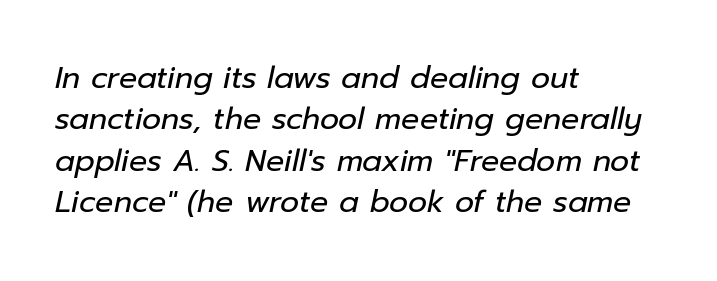
{"italic": "yes", "lean": "right", "slant_degrees": 12, "bold": "no", "weight": "regular", "width": "normal", "stroke_contrast": "low", "x_height": "medium", "monospaced": "no", "underline": "no", "align": "left", "line_spacing": "normal", "line_spacing_ratio": 1.38, "letter_spacing": "normal", "letter_spacing_em": 0.0, "glyph_px": 30}
